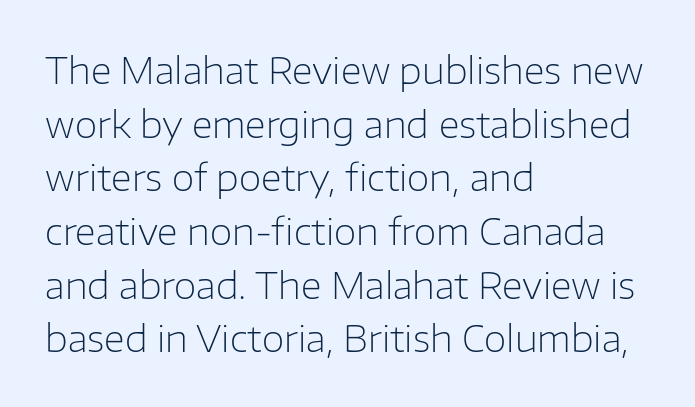
{"serif": "no", "italic": "no", "bold": "no", "weight": "light", "width": "normal", "stroke_contrast": "low", "x_height": "medium", "monospaced": "no", "underline": "no", "align": "left", "line_spacing": "normal", "line_spacing_ratio": 1.45, "letter_spacing": "normal", "letter_spacing_em": 0.0, "glyph_px": 37}
